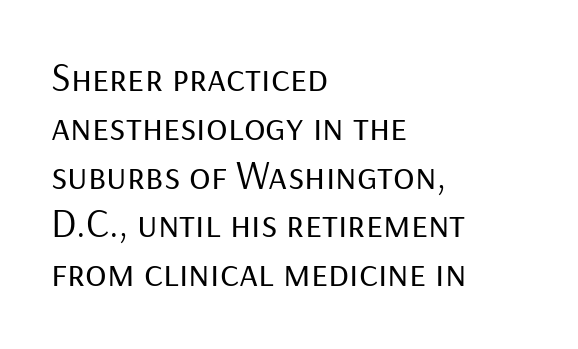
Q: Is the text bold? A: No.
Q: Is the text italic (slanted)? A: No, it is upright.
Q: Is the typeface a serif or a sans-serif typeface? A: Sans-serif.
Q: Is the text underlined? A: No.
Q: How is the paragraph aligned? A: Left-aligned.
Q: Is the spacing between letters normal or unusually wide? A: Normal.
Q: Width (condensed, normal, or wide)? A: Normal.
Q: Stroke contrast? A: Low.
Q: x-height? A: Medium.
Q: Monospaced? A: No.
